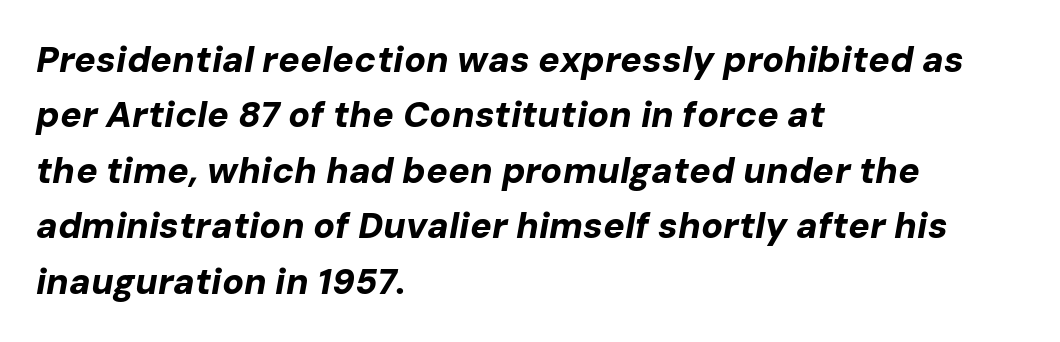
Slanted lettering throughout. These lines are set flush left with a ragged right edge. The letterforms sit shoulder to shoulder at normal distance. Stroke thickness is high; the sample reads as a true bold. The zone under the glyphs is completely vacant. Rows of type keep a routine distance in the vertical direction.
